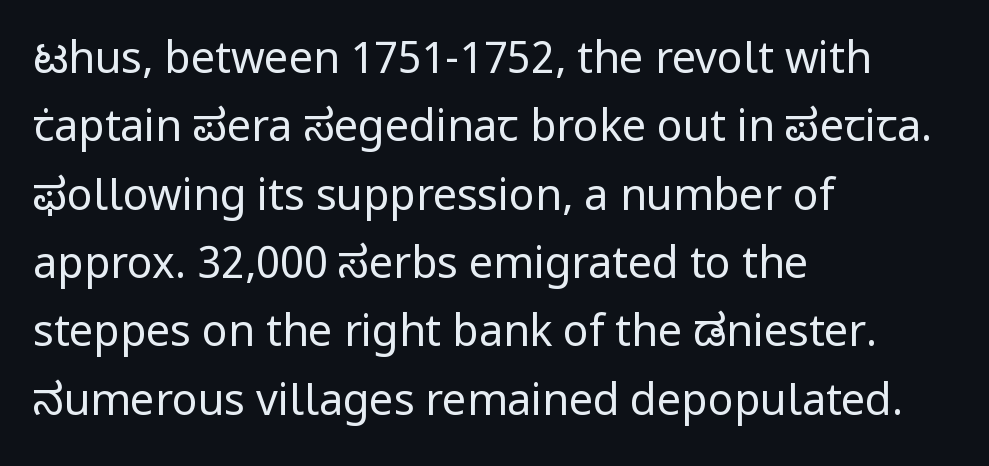
The image shows 43 px regular-weight sans-serif type, upright; set left-aligned, normal line spacing (1.59x), normal letter spacing, not underlined; low stroke contrast and a medium x-height.
